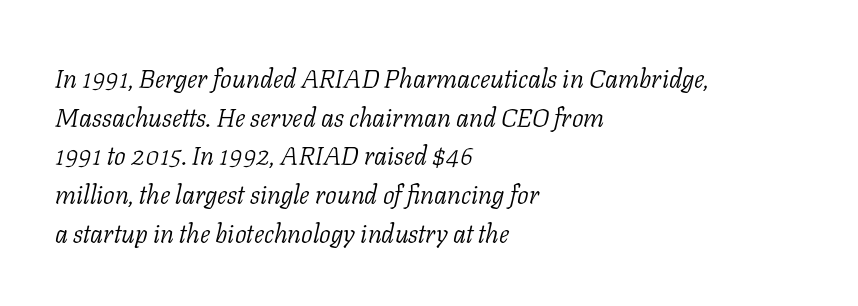
The image shows 26 px text type, italic (leaning right); set left-aligned, normal line spacing (1.49x), normal letter spacing, not underlined.
